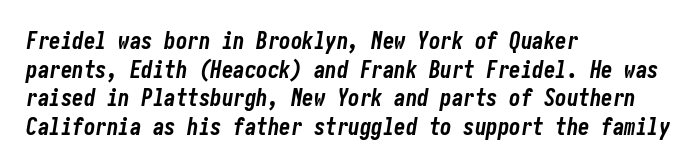
Letter spacing: default. The passage shown is emphatically bold. Visually the block forms a straight wall on the left and a jagged coastline on the right. Plain, unruled lines of type. Observe the lean: these are italic letterforms.
